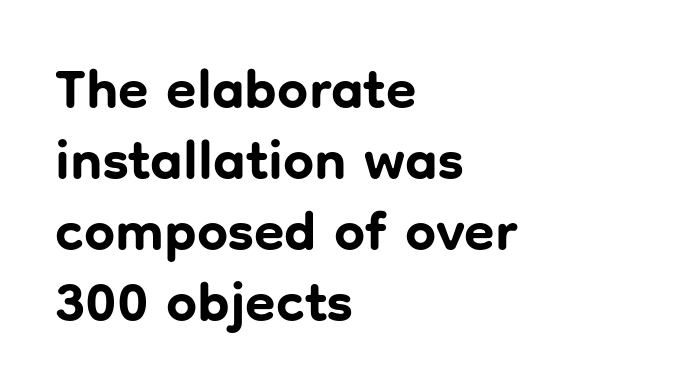
The image shows 55 px bold sans-serif type, upright; set left-aligned, normal line spacing (1.29x), normal letter spacing, not underlined; low stroke contrast and a medium x-height.
